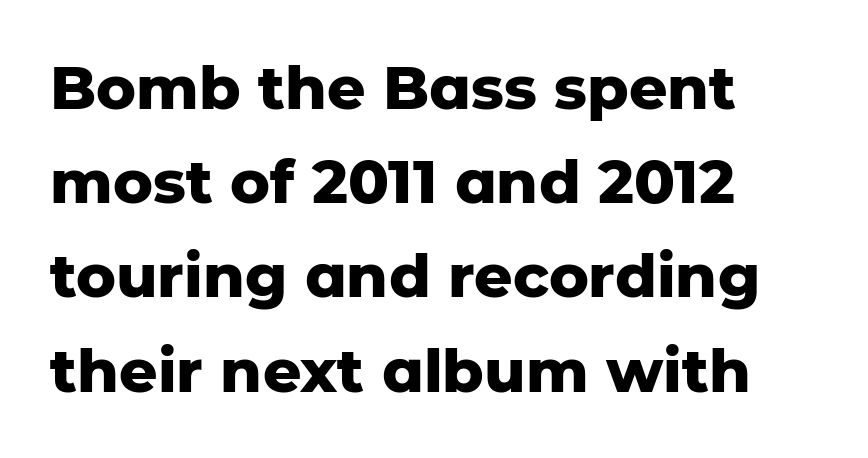
The image shows 60 px heavy sans-serif type, upright; set left-aligned, normal line spacing (1.57x), normal letter spacing, not underlined; low stroke contrast and a medium x-height.
